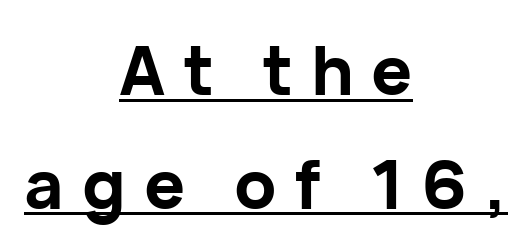
Q: Is the text bold? A: Yes.
Q: Is the text italic (slanted)? A: No, it is upright.
Q: Is the typeface a serif or a sans-serif typeface? A: Sans-serif.
Q: Is the text underlined? A: Yes.
Q: How is the paragraph aligned? A: Centered.
Q: Is the spacing between letters normal or unusually wide? A: Unusually wide.
Q: Is the spacing between lines tight, normal or loose? A: Normal.
Q: Width (condensed, normal, or wide)? A: Normal.
Q: Stroke contrast? A: Low.
Q: x-height? A: Medium.
Q: Monospaced? A: No.
